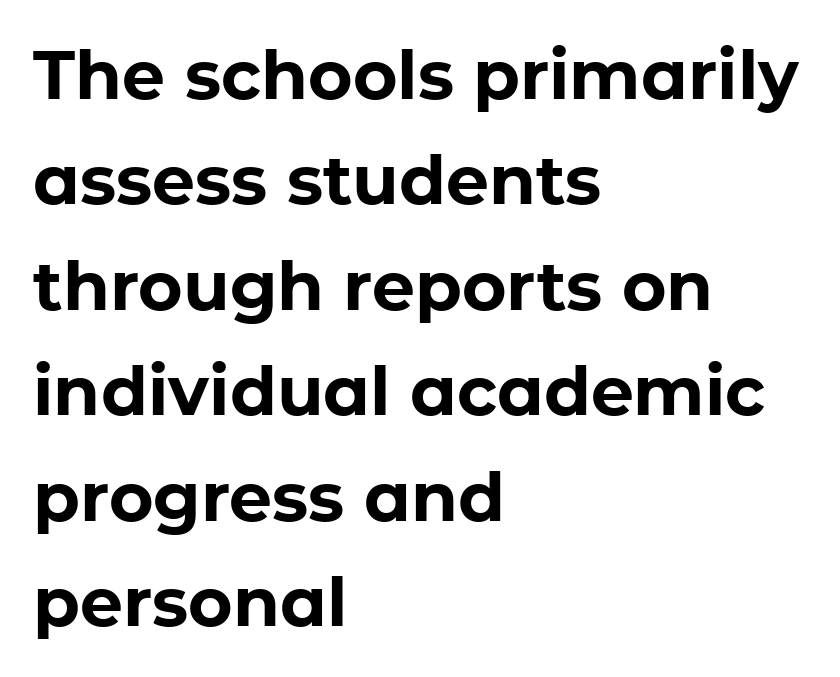
The image shows 68 px bold sans-serif type, upright; set left-aligned, normal line spacing (1.55x), normal letter spacing, not underlined; low stroke contrast and a medium x-height.
